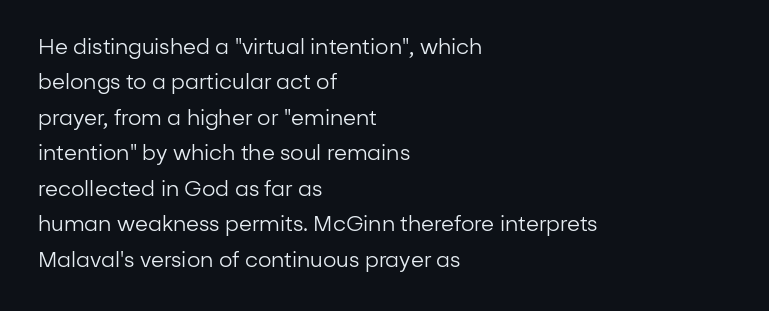
Quick note: underline off. Rendered with straight, roman letterforms. The lines in this sample share a left origin and differ only in where they stop. Ink coverage per letter is moderate at most. Baseline-to-baseline distance is the conventional proportion of letter height. Honestly, the letter spacing is just normal — you wouldn't notice it.
